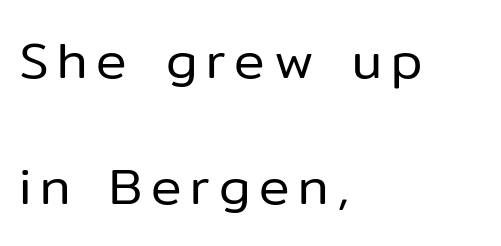
{"serif": "no", "italic": "no", "bold": "no", "weight": "regular", "width": "normal", "stroke_contrast": "low", "x_height": "medium", "monospaced": "no", "underline": "no", "align": "left", "line_spacing": "loose", "line_spacing_ratio": 2.48, "glyph_px": 51}
